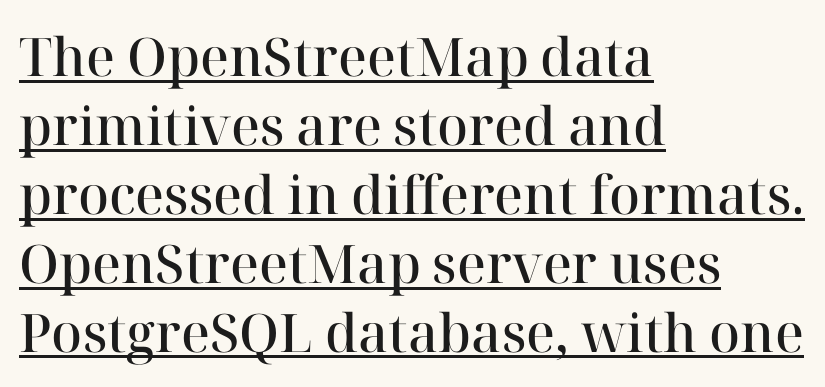
{"serif": "yes", "italic": "no", "bold": "semi", "weight": "semibold", "width": "normal", "stroke_contrast": "high", "x_height": "medium", "monospaced": "no", "underline": "yes", "align": "left", "line_spacing": "normal", "line_spacing_ratio": 1.3, "letter_spacing": "normal", "letter_spacing_em": 0.0, "glyph_px": 53}
